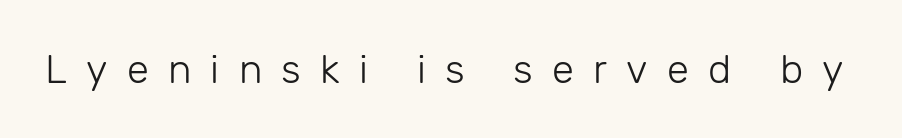
Heft: none added — not bold. In terms of posture, this sample is upright. The type family on display is of the sans-serif kind. Only glyphs here, with clear space below each row. Here the designer chose a conventional face with non-uniform glyph widths.
